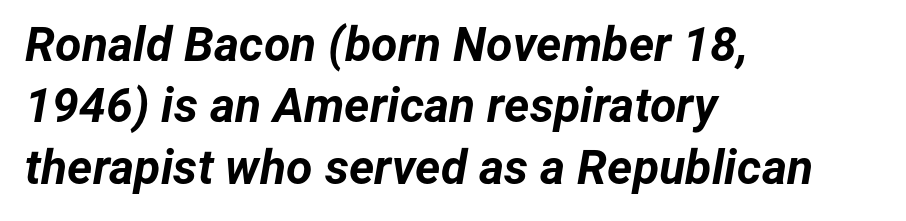
There's an unmistakable incline to the writing here. Lines of text with bare space underneath. Varying glyph widths throughout — classic text-font behaviour. Leading matches the norm, producing a regular column. A typesetter would call this zero additional tracking. Set as a true bold cut, around the 700 mark.
